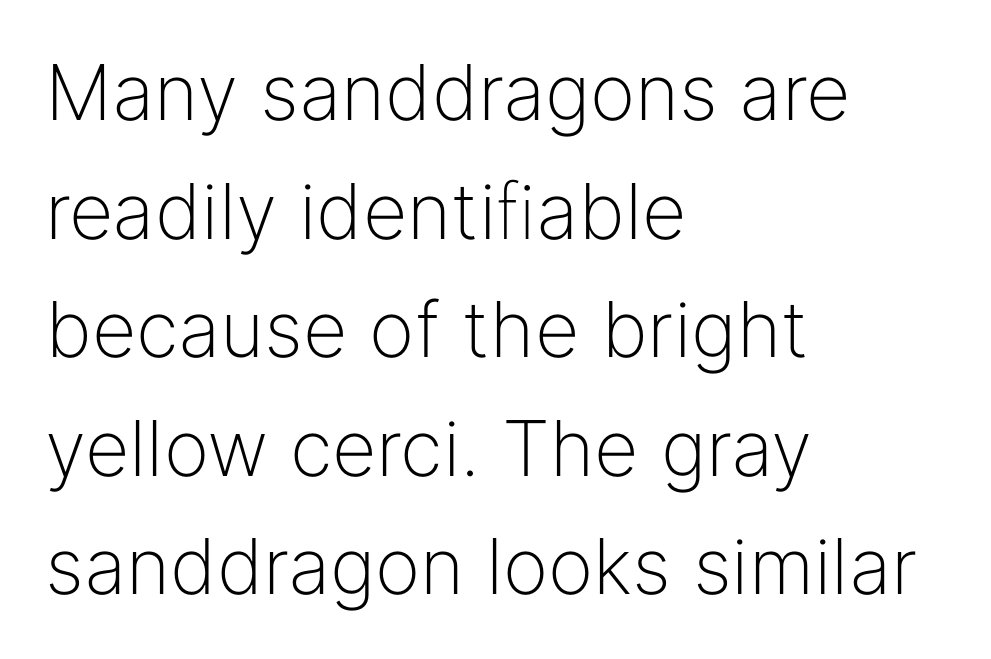
Q: Is the text bold? A: No.
Q: Is the text italic (slanted)? A: No, it is upright.
Q: Is the typeface a serif or a sans-serif typeface? A: Sans-serif.
Q: Is the text underlined? A: No.
Q: How is the paragraph aligned? A: Left-aligned.
Q: Is the spacing between letters normal or unusually wide? A: Normal.
Q: Is the spacing between lines tight, normal or loose? A: Normal.
Q: Width (condensed, normal, or wide)? A: Normal.
Q: Stroke contrast? A: Low.
Q: x-height? A: Medium.
Q: Monospaced? A: No.
